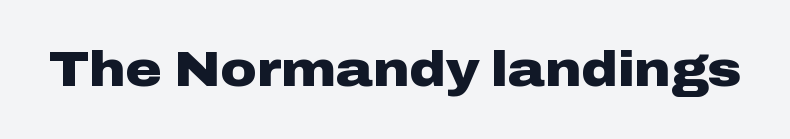
{"serif": "no", "italic": "no", "bold": "yes", "weight": "heavy", "width": "wide", "stroke_contrast": "low", "x_height": "medium", "monospaced": "no", "underline": "no", "letter_spacing": "normal", "letter_spacing_em": 0.0, "glyph_px": 50}
